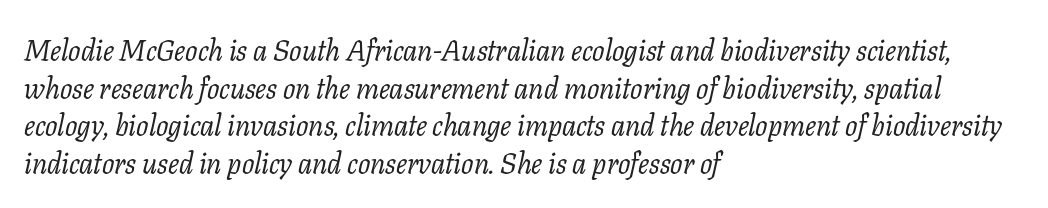
{"serif": "yes", "italic": "yes", "lean": "right", "slant_degrees": 11, "bold": "no", "weight": "regular", "width": "normal", "stroke_contrast": "low", "x_height": "medium", "monospaced": "no", "underline": "no", "align": "left", "line_spacing": "normal", "line_spacing_ratio": 1.3, "letter_spacing": "normal", "letter_spacing_em": 0.0, "glyph_px": 29}
